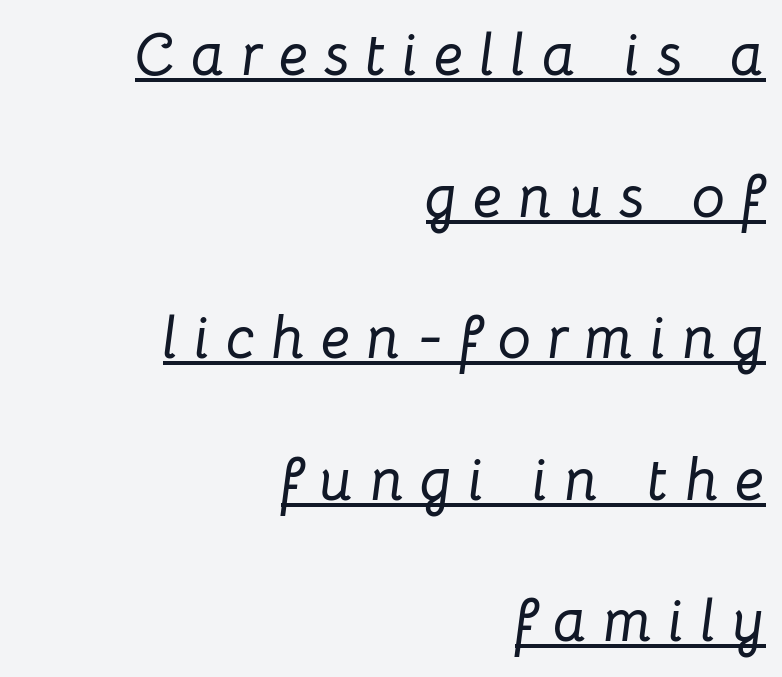
Q: Is the text italic (slanted)? A: Yes, it leans right by about 8 degrees.
Q: Is the text underlined? A: Yes.
Q: How is the paragraph aligned? A: Right-aligned.
Q: Is the spacing between letters normal or unusually wide? A: Unusually wide.
Q: Is the spacing between lines tight, normal or loose? A: Loose.
Q: Width (condensed, normal, or wide)? A: Normal.
Q: Stroke contrast? A: Low.
Q: x-height? A: Medium.
Q: Monospaced? A: No.
